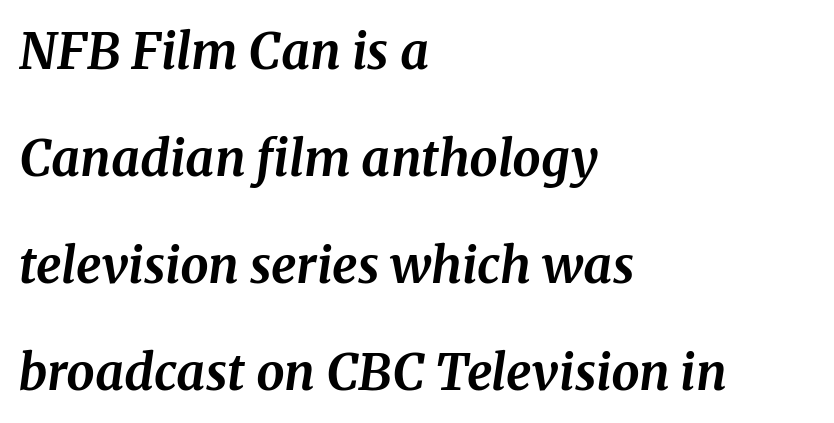
Reading down the block, your eye returns to a fixed left position each line. Compared with typical paragraphs, the rows here are farther apart. Character widths vary here, with narrow letters taking less room than wide ones. These lines carry a lot of weight — the face is fully bold. Would a proofreader flag this as italicized? Yes.
